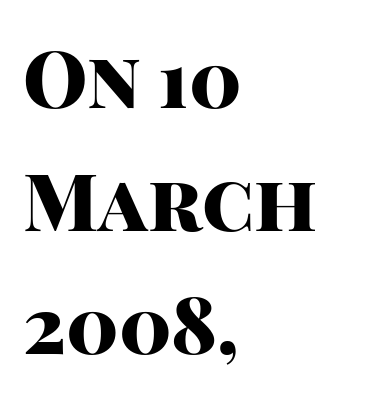
Q: Is the text bold? A: Yes.
Q: Is the text italic (slanted)? A: No, it is upright.
Q: Is the typeface a serif or a sans-serif typeface? A: Sans-serif.
Q: Is the text underlined? A: No.
Q: How is the paragraph aligned? A: Left-aligned.
Q: Is the spacing between letters normal or unusually wide? A: Normal.
Q: Is the spacing between lines tight, normal or loose? A: Normal.
Q: Width (condensed, normal, or wide)? A: Normal.
Q: Stroke contrast? A: High.
Q: x-height? A: Large.
Q: Monospaced? A: No.
